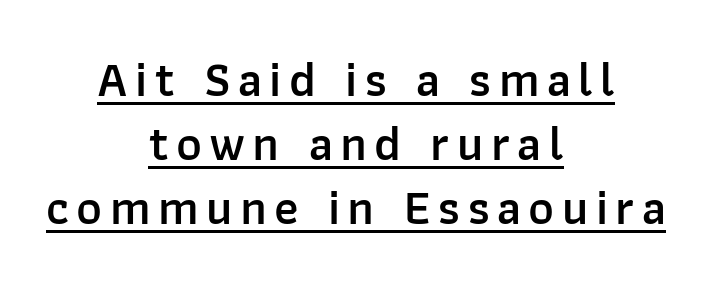
Typeset on center — no edge is straight. I'd call this a sans setting — the letters go barefoot. Each letter keeps its own natural width here, so spacing adapts to shape. Firm but not heavy-handed strokes: this text is semibold. Rows of type keep a routine distance in the vertical direction. In terms of posture, this sample is upright.
